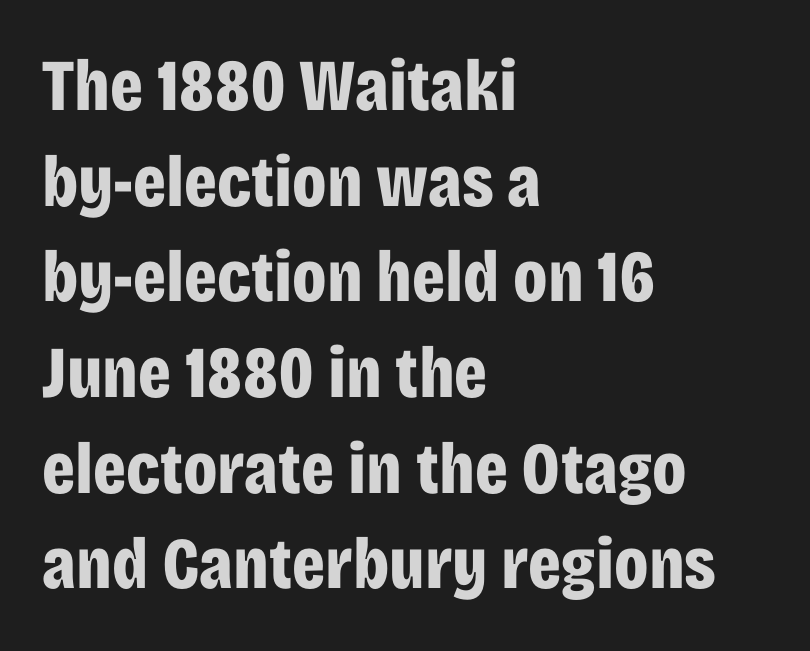
{"serif": "no", "italic": "no", "bold": "yes", "weight": "bold", "width": "condensed", "stroke_contrast": "low", "x_height": "large", "monospaced": "no", "underline": "no", "align": "left", "line_spacing": "normal", "line_spacing_ratio": 1.31, "letter_spacing": "normal", "letter_spacing_em": 0.0, "glyph_px": 73}
